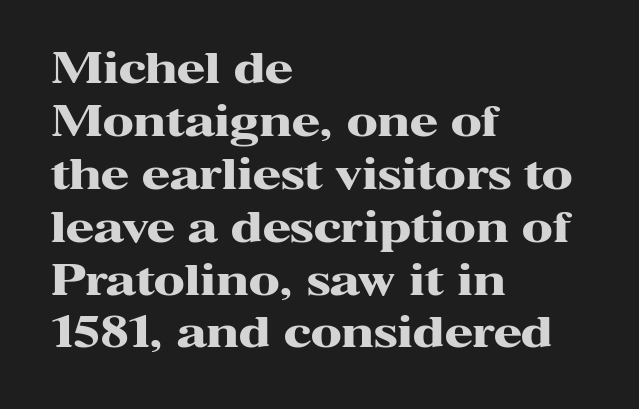
{"serif": "yes", "italic": "no", "bold": "yes", "weight": "heavy", "width": "wide", "stroke_contrast": "high", "x_height": "medium", "monospaced": "no", "underline": "no", "align": "left", "line_spacing": "normal", "line_spacing_ratio": 1.29, "letter_spacing": "normal", "letter_spacing_em": 0.0, "glyph_px": 41}
